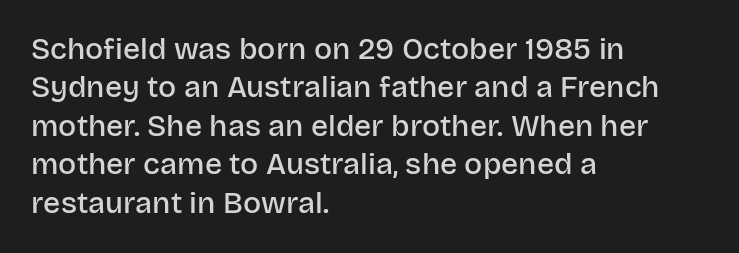
Q: Is the text bold? A: Semi-bold.
Q: Is the text italic (slanted)? A: No, it is upright.
Q: Is the typeface a serif or a sans-serif typeface? A: Sans-serif.
Q: Is the text underlined? A: No.
Q: How is the paragraph aligned? A: Left-aligned.
Q: Is the spacing between letters normal or unusually wide? A: Normal.
Q: Is the spacing between lines tight, normal or loose? A: Normal.
Q: Width (condensed, normal, or wide)? A: Normal.
Q: Stroke contrast? A: Low.
Q: x-height? A: Large.
Q: Monospaced? A: No.
